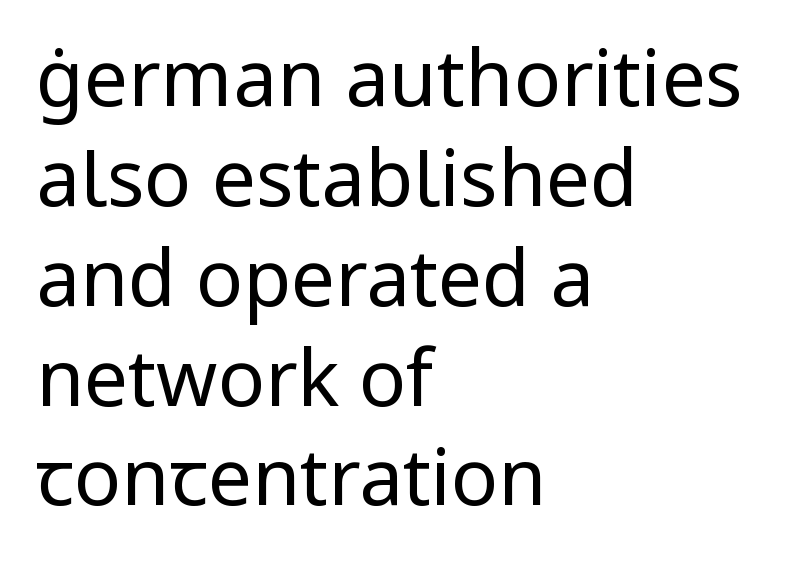
The line texture is even and compact thanks to regular tracking. The block of text has a typical density, with ordinary space between rows. Is the type heavy? It reads as light-to-regular instead. Unlike italic type, these characters show no tilt at all. A sans-serif font was chosen for this passage.
